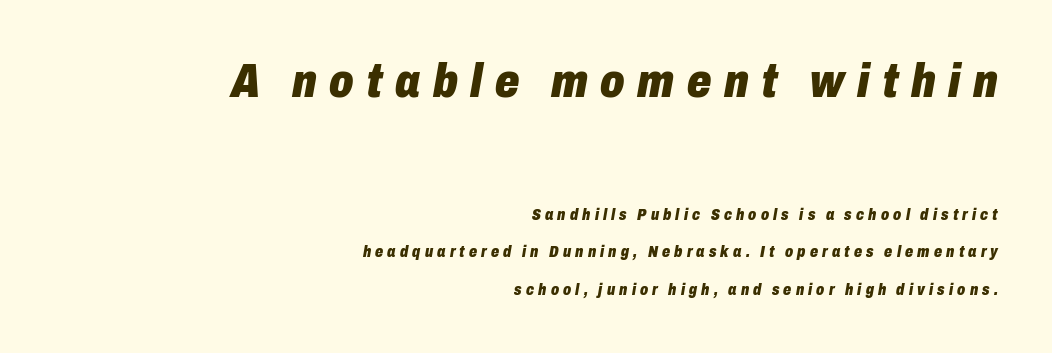
The image shows 48 px heavy, condensed type, italic (leaning right); set right-aligned, loose line spacing (2.34x), unusually wide letter spacing (+0.26 em), not underlined; the first (top) block is 3.0x larger; low stroke contrast and a medium x-height.
